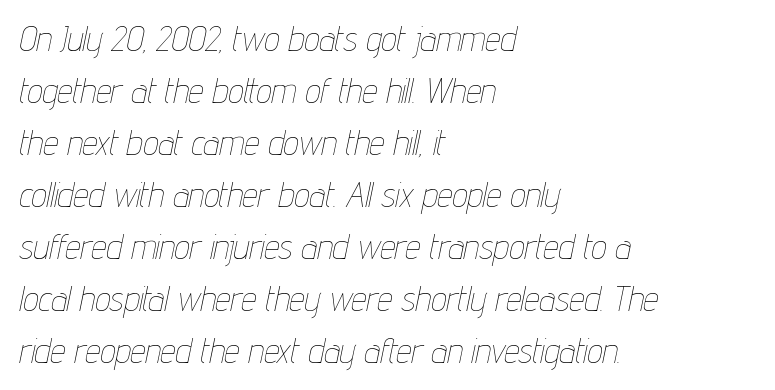
The horizontal fit of the characters is conventional and even. This sample is left-justified, so line endings fall wherever the words run out. In terms of posture, this sample is oblique. The glyphs are unaccompanied by any horizontal stroke below them.
